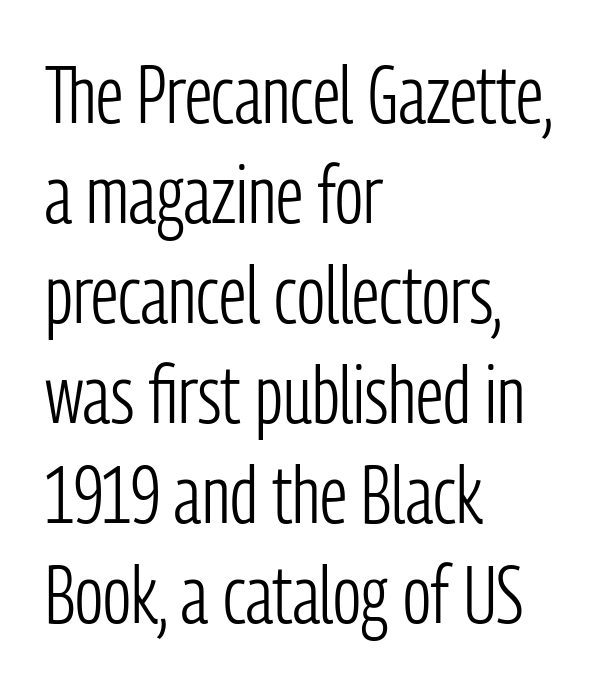
Q: Is the text bold? A: No.
Q: Is the text italic (slanted)? A: No, it is upright.
Q: Is the typeface a serif or a sans-serif typeface? A: Sans-serif.
Q: Is the text underlined? A: No.
Q: How is the paragraph aligned? A: Left-aligned.
Q: Is the spacing between letters normal or unusually wide? A: Normal.
Q: Is the spacing between lines tight, normal or loose? A: Normal.
Q: Width (condensed, normal, or wide)? A: Condensed.
Q: Stroke contrast? A: Low.
Q: x-height? A: Medium.
Q: Monospaced? A: No.
